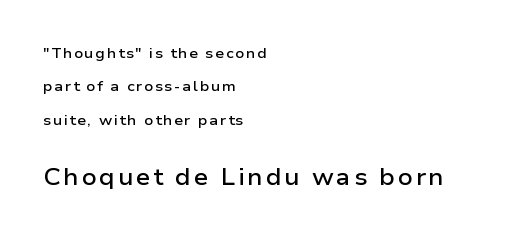
Caption: upper text group reduced, lower text group enlarged. These lines were composed using upright roman letters. The rag falls on the right side of this text block. The strip under each line holds only bare page.
